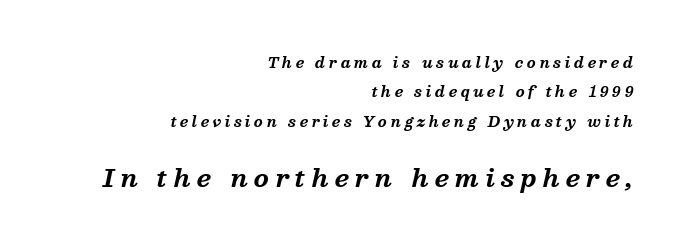
The image shows 24 px bold type, italic (leaning right); set right-aligned, loose line spacing (2.09x), unusually wide letter spacing (+0.26 em), not underlined; the second (bottom) block is 1.71x larger.
